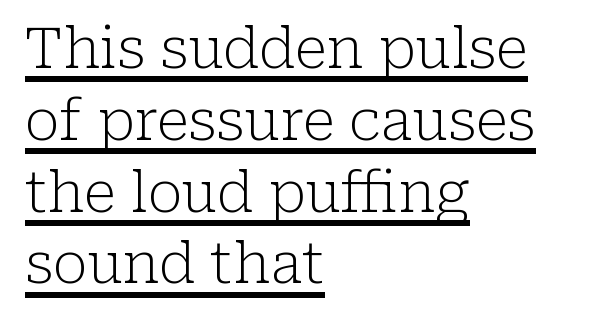
Q: Is the text bold? A: No.
Q: Is the text italic (slanted)? A: No, it is upright.
Q: Is the typeface a serif or a sans-serif typeface? A: Serif.
Q: Is the text underlined? A: Yes.
Q: How is the paragraph aligned? A: Left-aligned.
Q: Is the spacing between letters normal or unusually wide? A: Normal.
Q: Is the spacing between lines tight, normal or loose? A: Normal.
Q: Width (condensed, normal, or wide)? A: Normal.
Q: Stroke contrast? A: Low.
Q: x-height? A: Medium.
Q: Monospaced? A: No.
